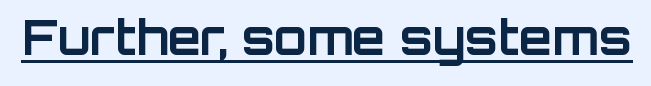
Q: Is the text bold? A: Yes.
Q: Is the text italic (slanted)? A: No, it is upright.
Q: Is the typeface a serif or a sans-serif typeface? A: Sans-serif.
Q: Is the text underlined? A: Yes.
Q: Is the spacing between letters normal or unusually wide? A: Normal.
Q: Width (condensed, normal, or wide)? A: Normal.
Q: Stroke contrast? A: Low.
Q: x-height? A: Large.
Q: Monospaced? A: No.
